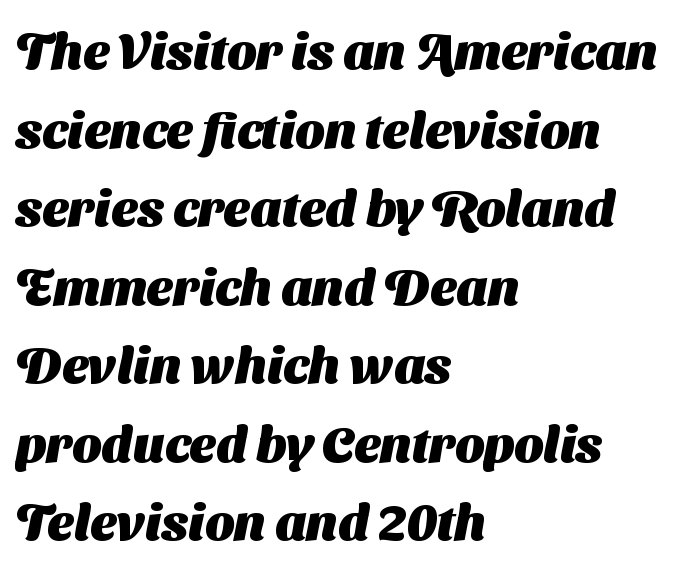
{"serif": "no", "bold": "yes", "weight": "heavy", "width": "normal", "stroke_contrast": "medium", "x_height": "medium", "monospaced": "no", "underline": "no", "align": "left", "line_spacing": "normal", "line_spacing_ratio": 1.54, "letter_spacing": "normal", "letter_spacing_em": 0.0, "glyph_px": 51}
